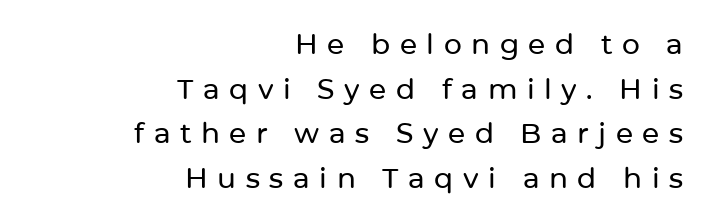
{"serif": "no", "italic": "no", "width": "normal", "stroke_contrast": "low", "x_height": "medium", "monospaced": "no", "underline": "no", "align": "right", "line_spacing": "normal", "line_spacing_ratio": 1.59, "letter_spacing": "wide", "letter_spacing_em": 0.34, "glyph_px": 28}
